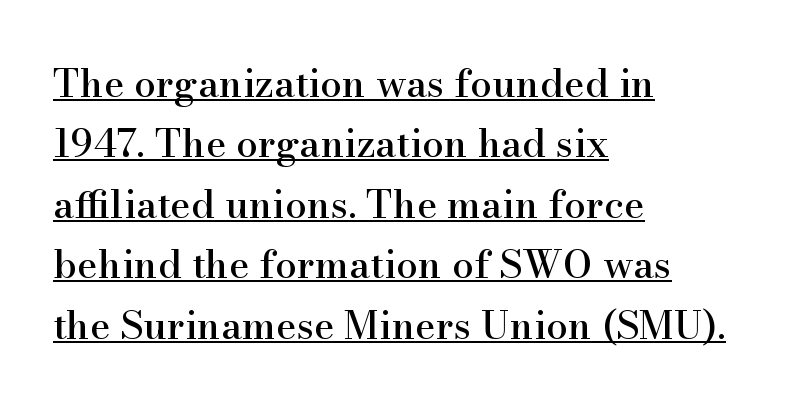
The image shows 39 px serif type, upright; set left-aligned, normal line spacing (1.55x), normal letter spacing, underlined; high stroke contrast and a small x-height.
